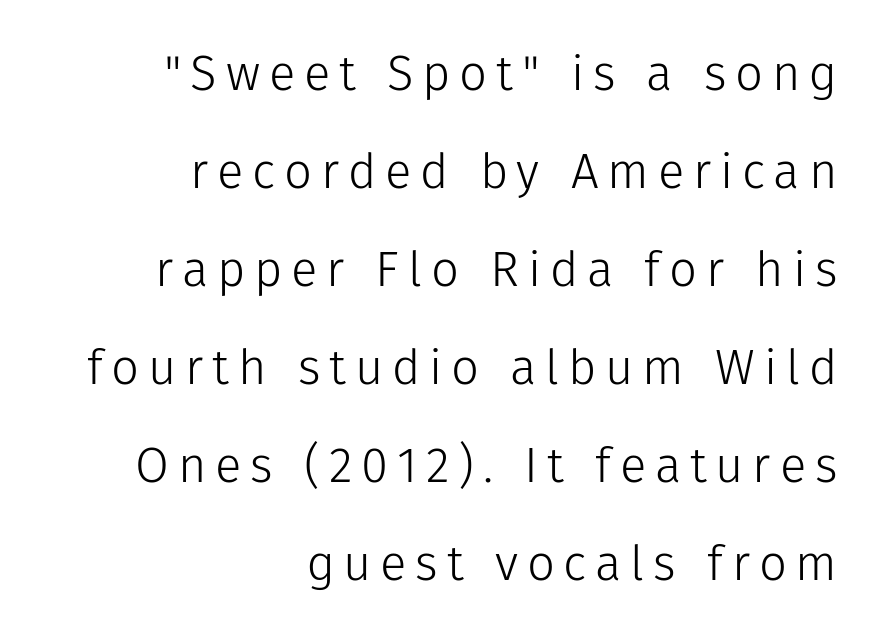
Right-aligned paragraph, ragged on the left. Nope, no serifs anywhere on these letters. A clean baseline with only descenders dipping below it. The strokes are not fattened; the text isn't bold.
